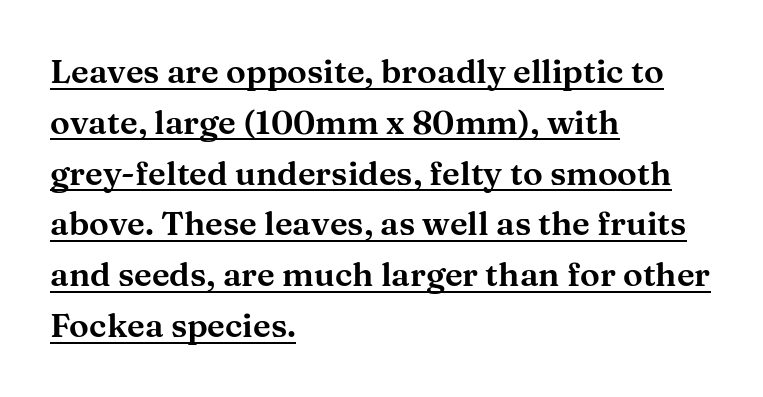
{"serif": "yes", "italic": "no", "width": "wide", "stroke_contrast": "medium", "x_height": "medium", "monospaced": "no", "underline": "yes", "align": "left", "line_spacing": "normal", "line_spacing_ratio": 1.54, "letter_spacing": "normal", "letter_spacing_em": 0.0, "glyph_px": 33}
